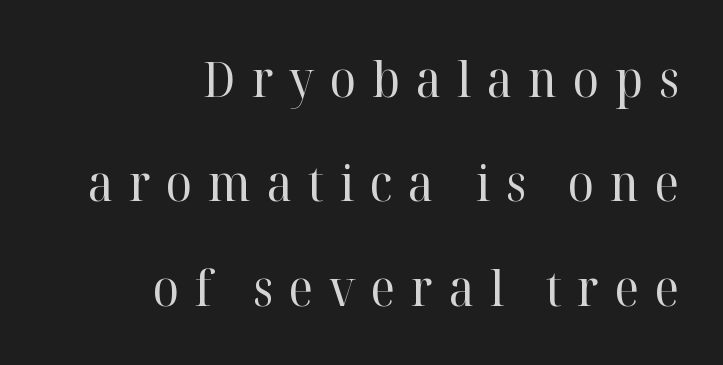
The image shows 49 px regular-weight serif type, upright; set right-aligned, loose line spacing (2.13x), unusually wide letter spacing (+0.32 em), not underlined; high stroke contrast and a medium x-height.
